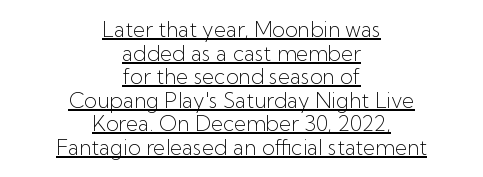
Line starts and ends both wander, symmetrically. Vertical spacing — tight. You can tell it's not italic because the verticals are truly vertical. Characters follow at the spacing the type designer built in. Nothing heavy about these letters — not bold at all.
